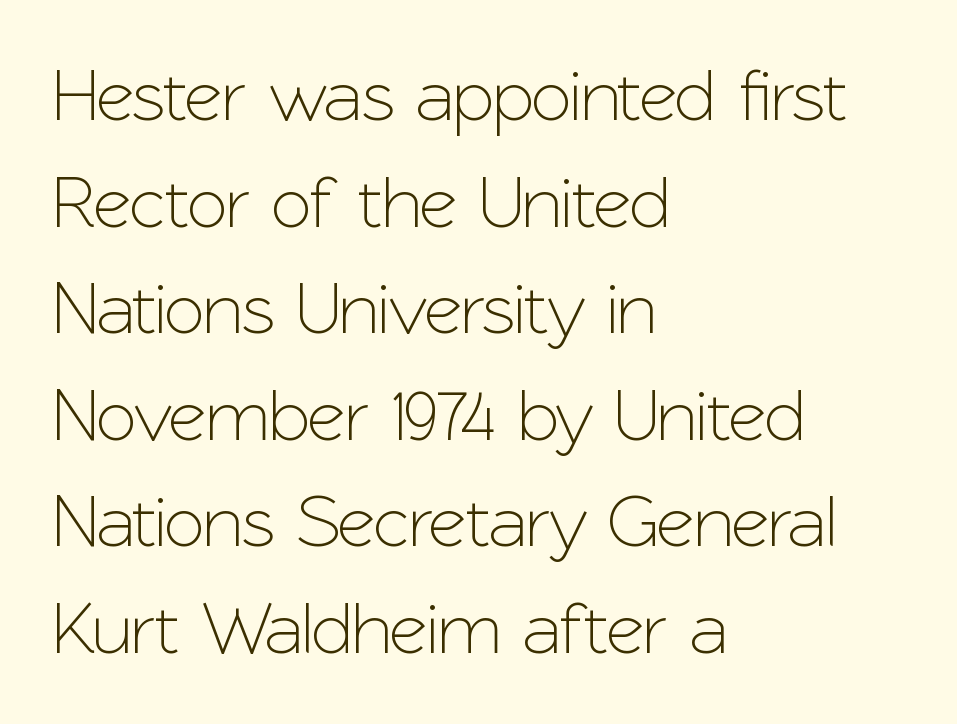
Q: Is the text italic (slanted)? A: No, it is upright.
Q: Is the typeface a serif or a sans-serif typeface? A: Sans-serif.
Q: Is the text underlined? A: No.
Q: How is the paragraph aligned? A: Left-aligned.
Q: Is the spacing between letters normal or unusually wide? A: Normal.
Q: Is the spacing between lines tight, normal or loose? A: Normal.
Q: Width (condensed, normal, or wide)? A: Normal.
Q: Stroke contrast? A: Low.
Q: x-height? A: Medium.
Q: Monospaced? A: No.
